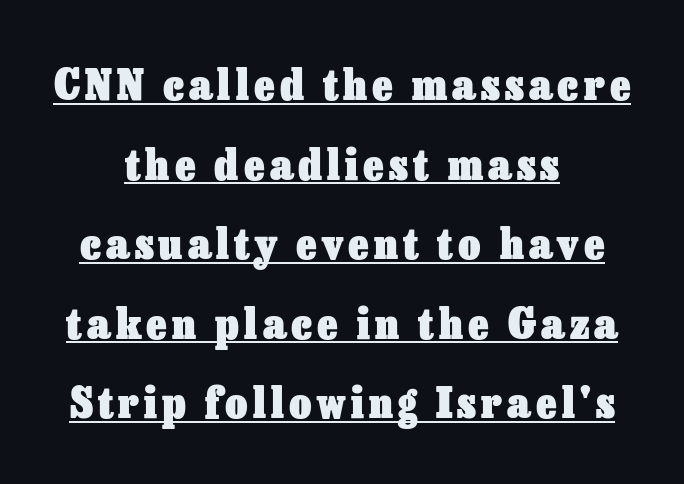
The image shows 43 px heavy type, upright; set centered, line spacing 1.85x, underlined; low stroke contrast and a medium x-height.
